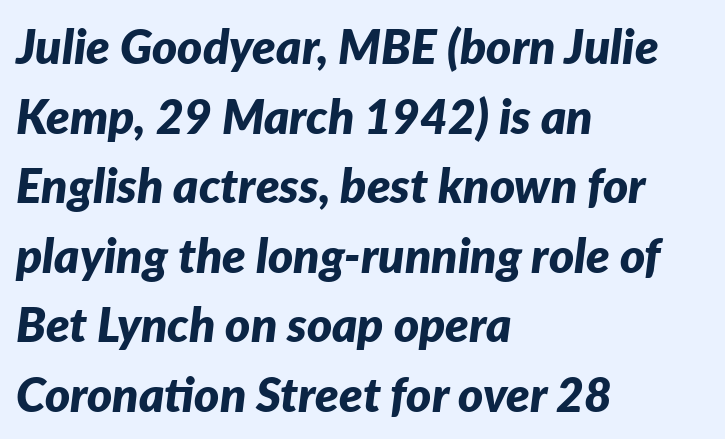
{"italic": "yes", "lean": "right", "slant_degrees": 7, "bold": "yes", "weight": "bold", "width": "normal", "stroke_contrast": "low", "x_height": "medium", "monospaced": "no", "underline": "no", "align": "left", "line_spacing": "normal", "line_spacing_ratio": 1.45, "letter_spacing": "normal", "letter_spacing_em": 0.0, "glyph_px": 48}
